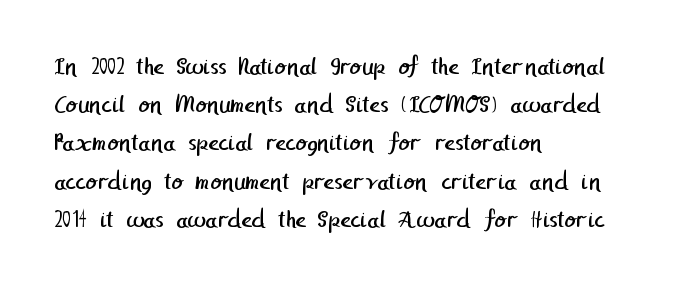
Unmarked baselines from the first word to the last. Each word holds together tightly as a unit, with standard inter-letter gaps. What's the leading like? Ordinary, nothing unusual. Unbolded letterforms with no extra heft.
